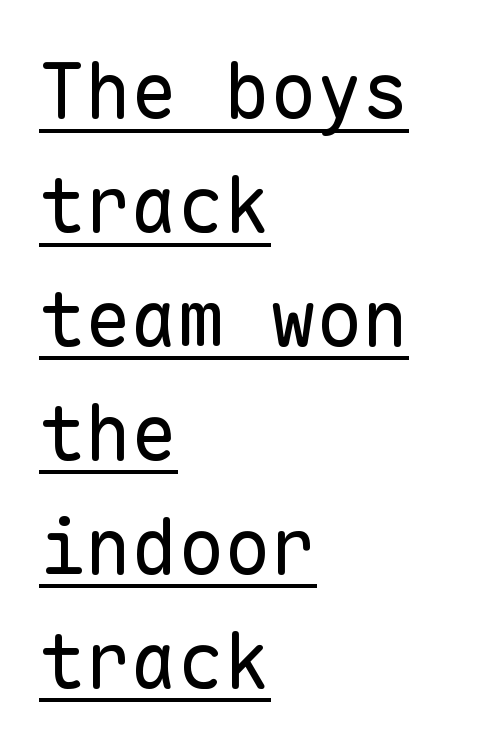
Q: Is the text bold? A: No.
Q: Is the text italic (slanted)? A: No, it is upright.
Q: Is the typeface a serif or a sans-serif typeface? A: Sans-serif.
Q: Is the text underlined? A: Yes.
Q: How is the paragraph aligned? A: Left-aligned.
Q: Is the spacing between letters normal or unusually wide? A: Normal.
Q: Is the spacing between lines tight, normal or loose? A: Normal.
Q: Width (condensed, normal, or wide)? A: Normal.
Q: Stroke contrast? A: Low.
Q: x-height? A: Medium.
Q: Monospaced? A: Yes.
